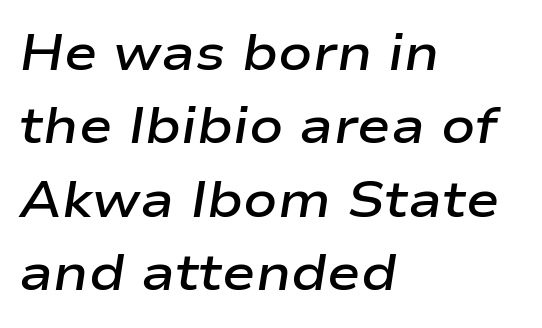
Q: Is the text bold? A: Semi-bold.
Q: Is the text italic (slanted)? A: Yes, it leans right by about 9 degrees.
Q: Is the text underlined? A: No.
Q: How is the paragraph aligned? A: Left-aligned.
Q: Is the spacing between letters normal or unusually wide? A: Normal.
Q: Is the spacing between lines tight, normal or loose? A: Normal.
Q: Width (condensed, normal, or wide)? A: Wide.
Q: Stroke contrast? A: Low.
Q: x-height? A: Medium.
Q: Monospaced? A: No.
